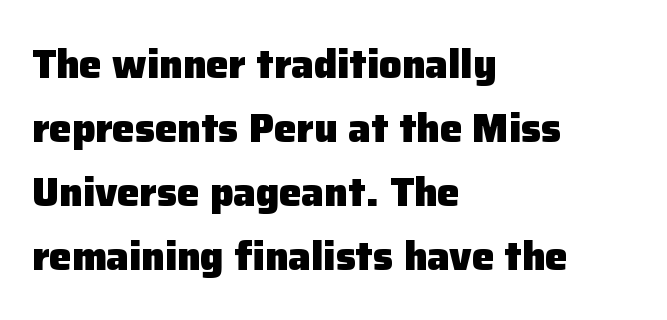
The image shows 40 px heavy sans-serif type, upright; set left-aligned, normal line spacing (1.6x), normal letter spacing, not underlined; low stroke contrast and a medium x-height.
